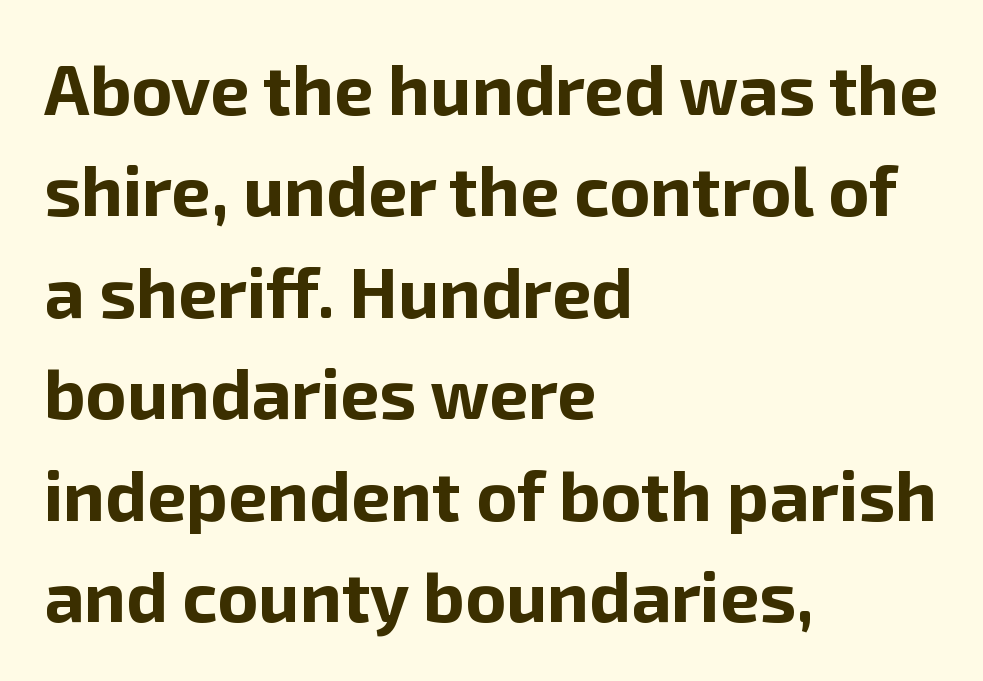
Q: Is the text bold? A: Yes.
Q: Is the text italic (slanted)? A: No, it is upright.
Q: Is the typeface a serif or a sans-serif typeface? A: Sans-serif.
Q: Is the text underlined? A: No.
Q: How is the paragraph aligned? A: Left-aligned.
Q: Is the spacing between letters normal or unusually wide? A: Normal.
Q: Is the spacing between lines tight, normal or loose? A: Normal.
Q: Width (condensed, normal, or wide)? A: Normal.
Q: Stroke contrast? A: Low.
Q: x-height? A: Medium.
Q: Monospaced? A: No.
